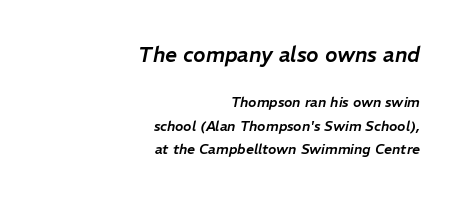
Q: Is the text italic (slanted)? A: Yes, it leans right by about 11 degrees.
Q: Is the text underlined? A: No.
Q: How is the paragraph aligned? A: Right-aligned.
Q: Is the spacing between letters normal or unusually wide? A: Normal.
Q: Is the spacing between lines tight, normal or loose? A: Normal.
Q: Which block of text is set in a larger size, the first (top) or the second (bottom)? A: The first (top) one.
